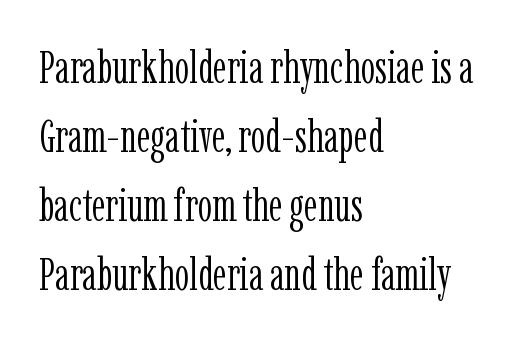
Q: Is the text bold? A: No.
Q: Is the text italic (slanted)? A: No, it is upright.
Q: Is the typeface a serif or a sans-serif typeface? A: Serif.
Q: Is the text underlined? A: No.
Q: How is the paragraph aligned? A: Left-aligned.
Q: Is the spacing between letters normal or unusually wide? A: Normal.
Q: Is the spacing between lines tight, normal or loose? A: Normal.
Q: Width (condensed, normal, or wide)? A: Condensed.
Q: Stroke contrast? A: Low.
Q: x-height? A: Medium.
Q: Monospaced? A: No.
